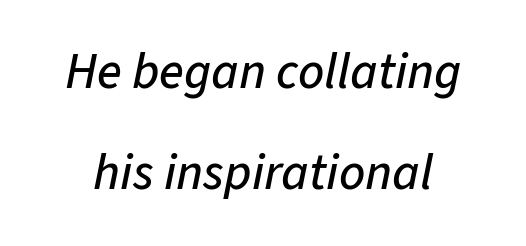
The image shows 51 px text type, italic (leaning right); set loose line spacing (1.99x), normal letter spacing, not underlined; low stroke contrast and a medium x-height.
